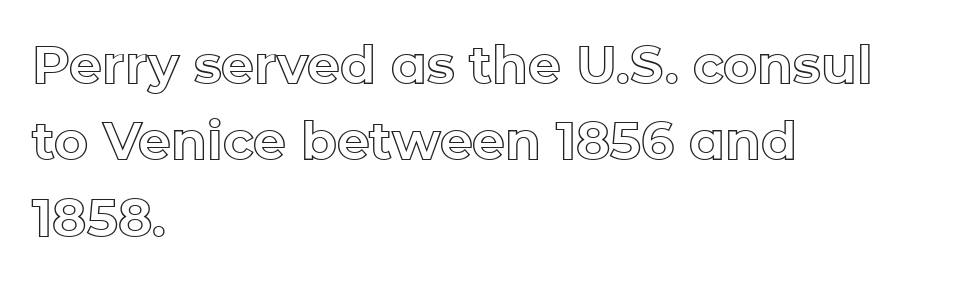
{"italic": "no", "width": "normal", "x_height": "medium", "monospaced": "no", "underline": "no", "align": "left", "line_spacing": "normal", "line_spacing_ratio": 1.47, "letter_spacing": "normal", "letter_spacing_em": 0.0, "glyph_px": 52}
